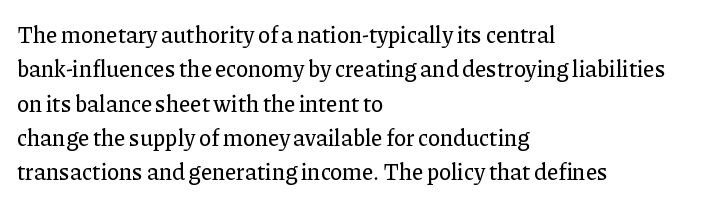
{"italic": "no", "underline": "no", "align": "left", "line_spacing": "normal", "line_spacing_ratio": 1.49, "letter_spacing": "normal", "letter_spacing_em": 0.0, "glyph_px": 23}
